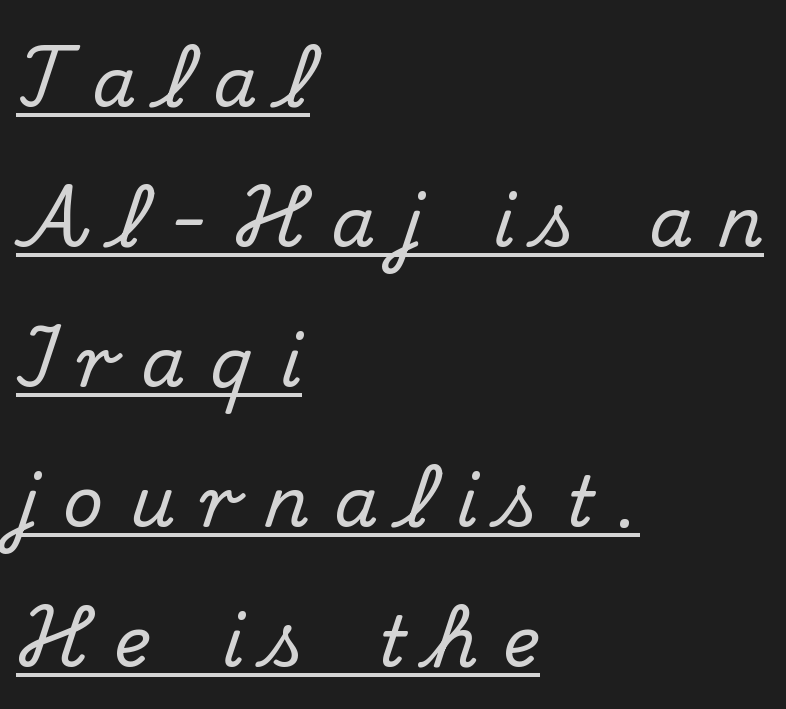
{"serif": "yes", "width": "normal", "stroke_contrast": "medium", "x_height": "small", "monospaced": "no", "underline": "yes", "align": "left", "line_spacing": "loose", "line_spacing_ratio": 2.0, "letter_spacing": "wide", "letter_spacing_em": 0.36, "glyph_px": 70}
